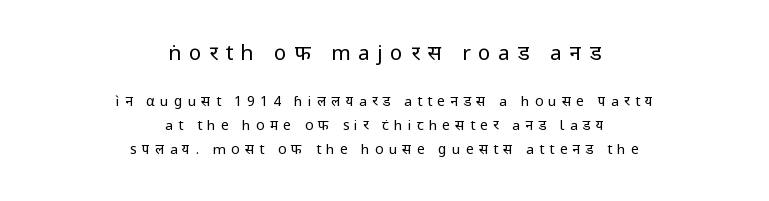
The image shows 21 px text type, upright; set centered, normal line spacing (1.69x), unusually wide letter spacing (+0.36 em), not underlined; the first (top) block is 1.5x larger.
